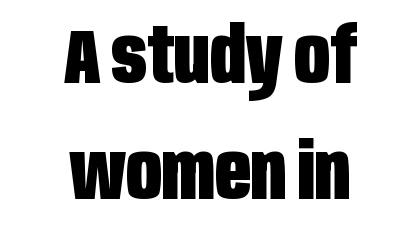
Q: Is the text bold? A: Yes.
Q: Is the text italic (slanted)? A: No, it is upright.
Q: Is the typeface a serif or a sans-serif typeface? A: Sans-serif.
Q: Is the text underlined? A: No.
Q: How is the paragraph aligned? A: Centered.
Q: Is the spacing between letters normal or unusually wide? A: Normal.
Q: Is the spacing between lines tight, normal or loose? A: Normal.
Q: Width (condensed, normal, or wide)? A: Condensed.
Q: Stroke contrast? A: Low.
Q: x-height? A: Large.
Q: Monospaced? A: No.
